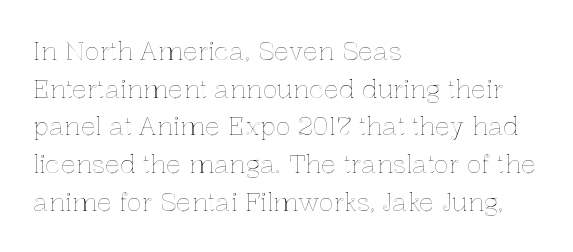
Q: Is the text italic (slanted)? A: No, it is upright.
Q: Is the text underlined? A: No.
Q: How is the paragraph aligned? A: Left-aligned.
Q: Is the spacing between letters normal or unusually wide? A: Normal.
Q: Is the spacing between lines tight, normal or loose? A: Normal.
